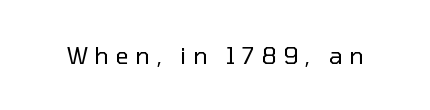
The image shows 23 px text type, upright; set unusually wide letter spacing (+0.29 em), not underlined.
